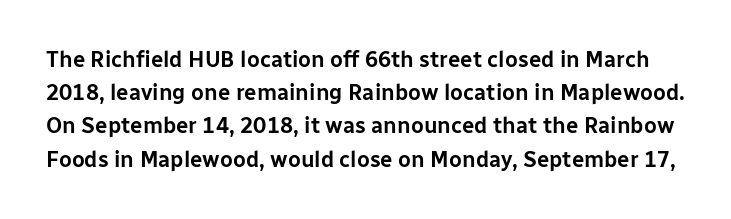
The image shows 22 px text type, upright; set normal line spacing (1.51x), normal letter spacing, not underlined.
